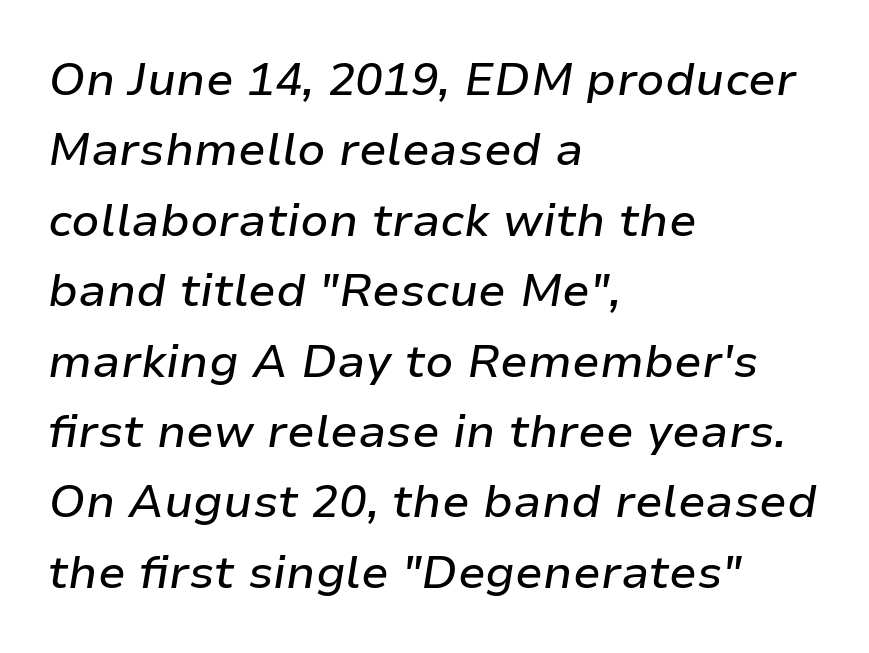
The image shows 46 px text type, italic (leaning right); set left-aligned, normal line spacing (1.53x), normal letter spacing, not underlined; low stroke contrast and a medium x-height.
